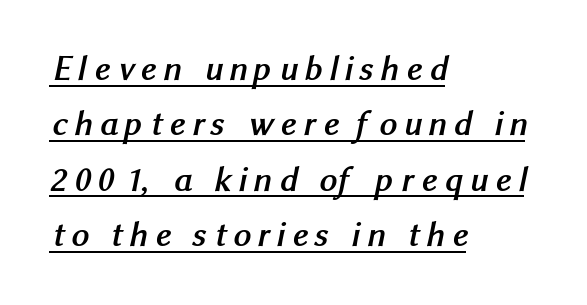
The image shows 35 px semibold sans-serif type; set left-aligned, normal line spacing (1.58x), underlined; medium stroke contrast and a medium x-height.
